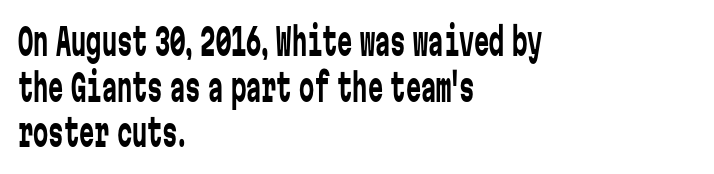
Stems and bowls with no extra thickness — not bold. Horizontally, the lines are justified to the leading edge only. Check where the strokes stop: nothing finishes them off — pure sans. The face used here is monospaced, like something from a code editor. Clear beneath every line of the passage.
